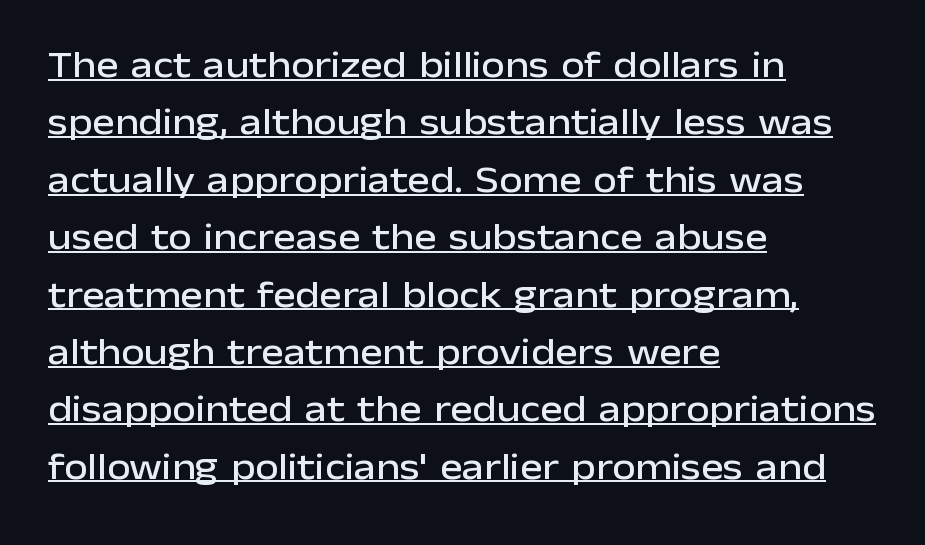
Q: Is the text italic (slanted)? A: No, it is upright.
Q: Is the typeface a serif or a sans-serif typeface? A: Sans-serif.
Q: Is the text underlined? A: Yes.
Q: How is the paragraph aligned? A: Left-aligned.
Q: Is the spacing between letters normal or unusually wide? A: Normal.
Q: Is the spacing between lines tight, normal or loose? A: Normal.
Q: Width (condensed, normal, or wide)? A: Normal.
Q: Stroke contrast? A: Low.
Q: x-height? A: Medium.
Q: Monospaced? A: No.
